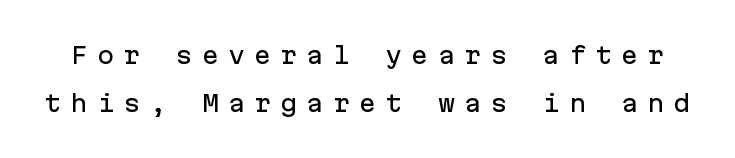
Quick note: underline off. Rendered with straight, roman letterforms. Between one letter and the next there's a generous, obvious gap. Is there much room between lines? Yes — plenty of vertical air separates them.
